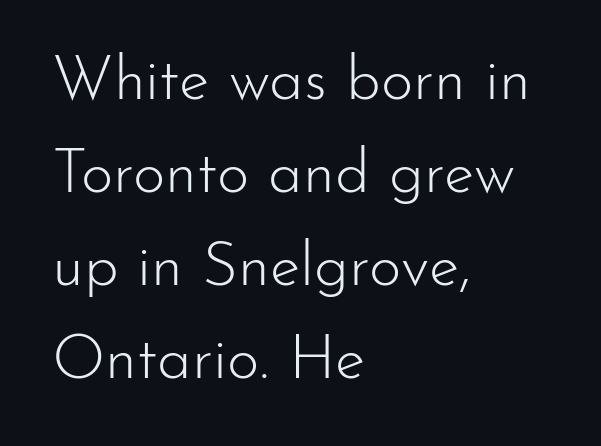
The image shows 62 px light sans-serif type, upright; set left-aligned, normal line spacing (1.5x), normal letter spacing, not underlined; low stroke contrast and a small x-height.
